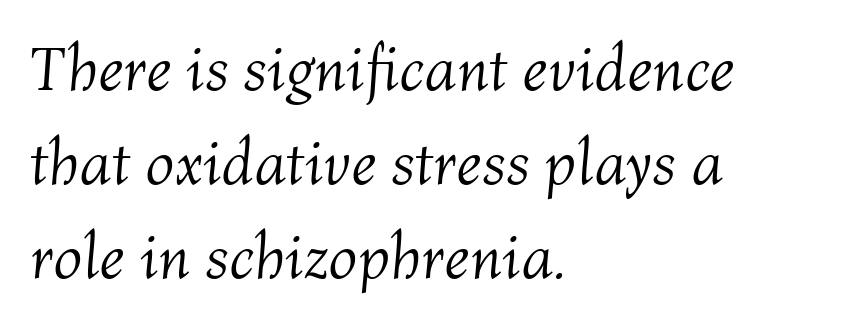
{"italic": "yes", "lean": "right", "slant_degrees": 4, "bold": "no", "weight": "light", "width": "normal", "stroke_contrast": "medium", "x_height": "medium", "monospaced": "no", "underline": "no", "align": "left", "line_spacing": "normal", "line_spacing_ratio": 1.47, "letter_spacing": "normal", "letter_spacing_em": 0.0, "glyph_px": 64}
